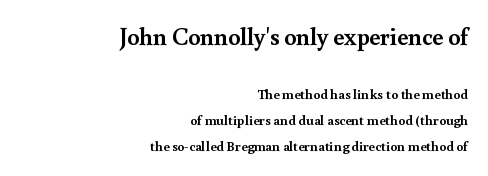
Q: Is the text bold? A: Yes.
Q: Is the text italic (slanted)? A: No, it is upright.
Q: Is the text underlined? A: No.
Q: How is the paragraph aligned? A: Right-aligned.
Q: Is the spacing between letters normal or unusually wide? A: Normal.
Q: Which block of text is set in a larger size, the first (top) or the second (bottom)? A: The first (top) one.
